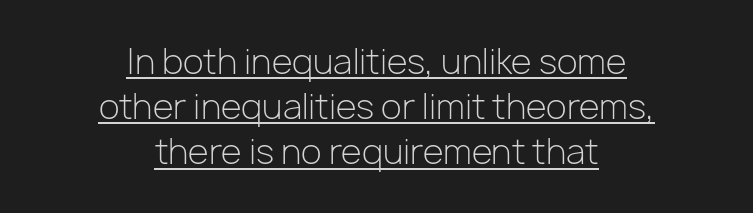
{"serif": "no", "italic": "no", "bold": "no", "weight": "light", "width": "normal", "stroke_contrast": "low", "x_height": "medium", "monospaced": "no", "underline": "yes", "align": "center", "line_spacing": "normal", "line_spacing_ratio": 1.33, "letter_spacing": "normal", "letter_spacing_em": 0.0, "glyph_px": 34}
